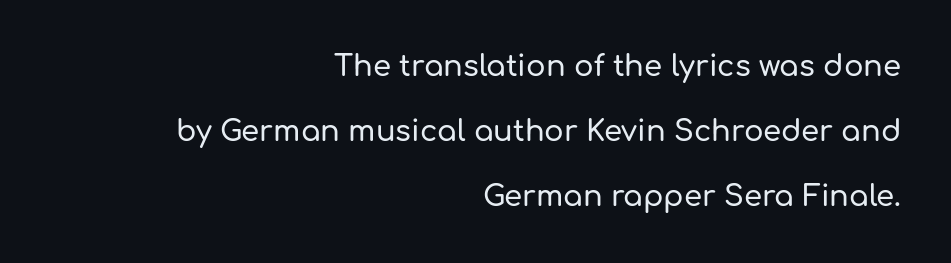
The image shows 29 px sans-serif type, upright; set right-aligned, loose line spacing (2.24x), normal letter spacing, not underlined; low stroke contrast and a medium x-height.
